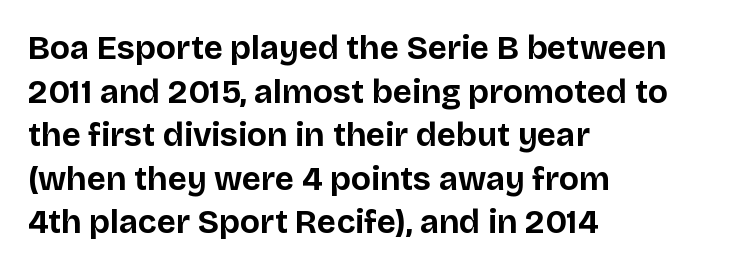
The line-height multiplier appears to be the usual default. Vertical strokes here are truly vertical. Think of a printed novel: that variable character pitch is what you see here. Check where the strokes stop: nothing finishes them off — pure sans. No extra tracking has been applied to these lines. The words here are not underlined.
